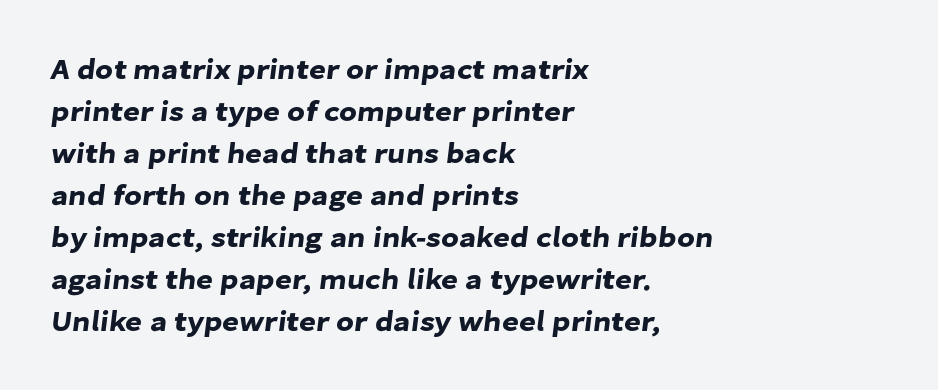
Q: Is the typeface a serif or a sans-serif typeface? A: Sans-serif.
Q: Is the text underlined? A: No.
Q: How is the paragraph aligned? A: Left-aligned.
Q: Is the spacing between letters normal or unusually wide? A: Normal.
Q: Is the spacing between lines tight, normal or loose? A: Normal.
Q: Width (condensed, normal, or wide)? A: Normal.
Q: Stroke contrast? A: Low.
Q: x-height? A: Medium.
Q: Monospaced? A: No.
